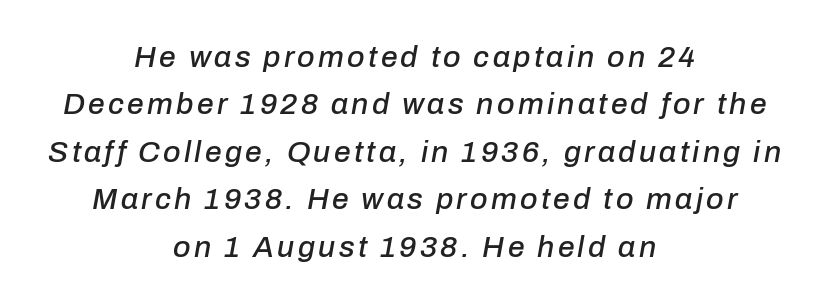
{"italic": "yes", "lean": "right", "slant_degrees": 10, "width": "normal", "stroke_contrast": "low", "x_height": "medium", "monospaced": "no", "underline": "no", "align": "center", "line_spacing": "normal", "line_spacing_ratio": 1.58, "glyph_px": 30}
